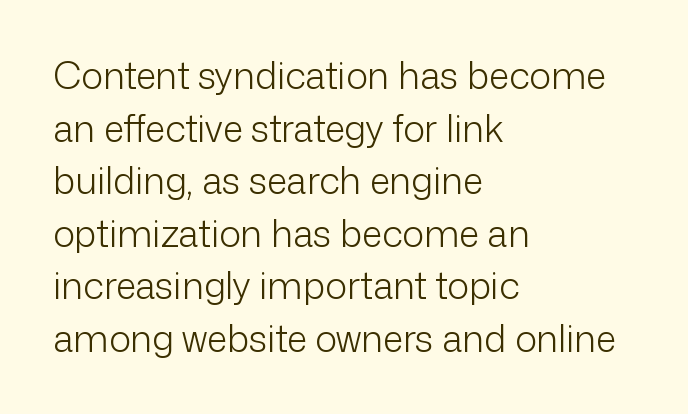
Compared with a typical body face, this is equally light or lighter still. These lines sit exactly where default settings would place them. The space beneath each line is pristine and unruled. If you drew a line through each stem, it would be perfectly vertical. All the whitespace from short lines collects on the right. The letters advance in unequal steps, a hallmark of proportional type.
